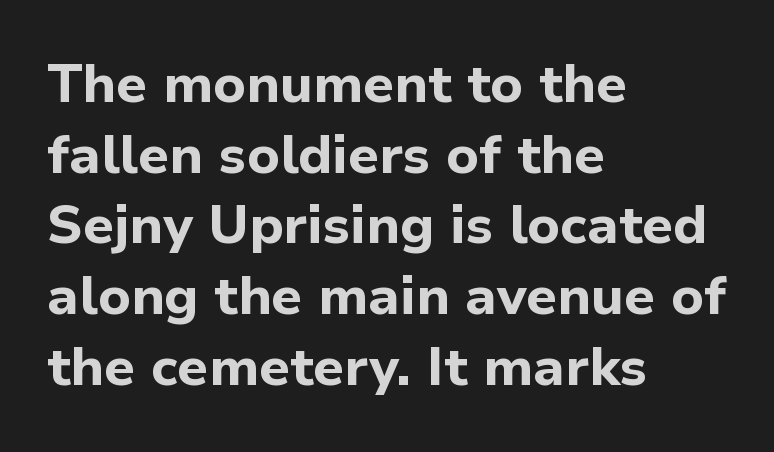
{"serif": "no", "italic": "no", "bold": "yes", "weight": "bold", "width": "normal", "stroke_contrast": "low", "x_height": "medium", "monospaced": "no", "underline": "no", "align": "left", "line_spacing": "normal", "line_spacing_ratio": 1.31, "letter_spacing": "normal", "letter_spacing_em": 0.0, "glyph_px": 54}
